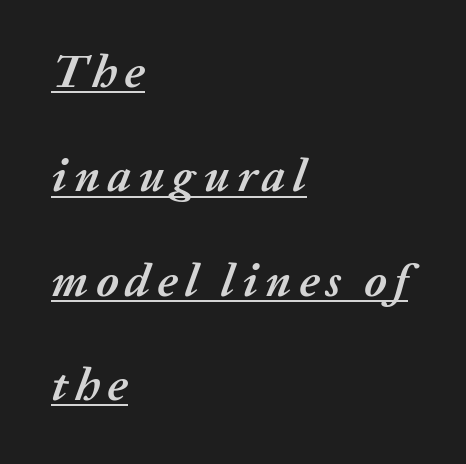
{"italic": "yes", "lean": "right", "slant_degrees": 20, "bold": "yes", "weight": "semibold", "width": "normal", "stroke_contrast": "medium", "x_height": "medium", "monospaced": "no", "underline": "yes", "align": "left", "line_spacing": "loose", "line_spacing_ratio": 2.22, "glyph_px": 47}
